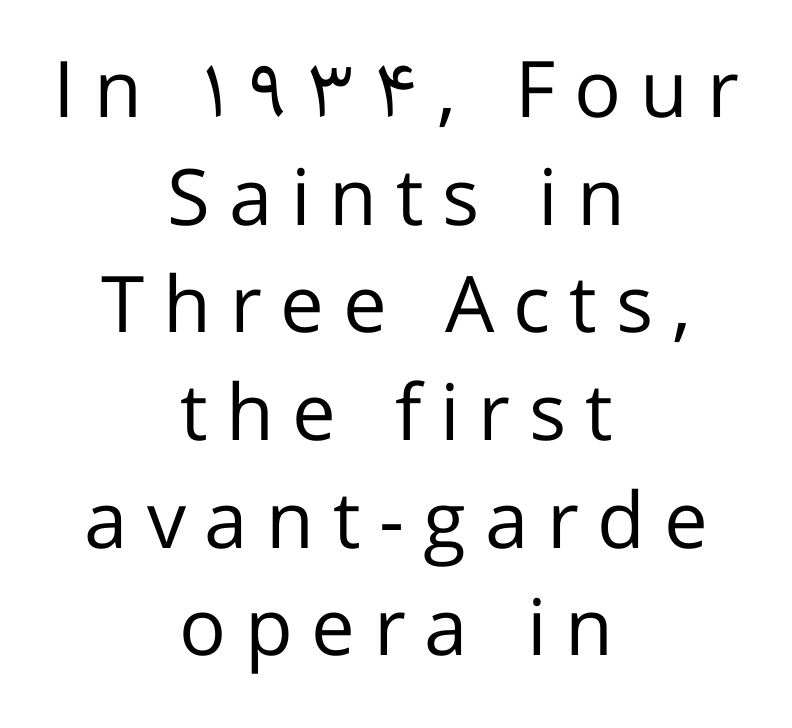
{"serif": "no", "italic": "no", "bold": "no", "weight": "regular", "width": "normal", "stroke_contrast": "low", "x_height": "medium", "monospaced": "no", "underline": "no", "align": "center", "line_spacing": "normal", "line_spacing_ratio": 1.38, "letter_spacing": "wide", "letter_spacing_em": 0.24, "glyph_px": 78}
